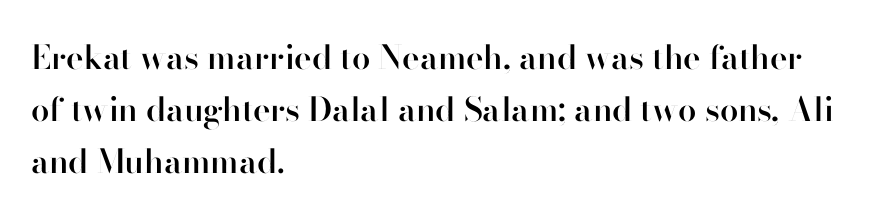
Posture: upright roman. Interline gaps are of average width in this sample. Plain, unruled lines of type. The typesetting leans somewhat heavy: a semibold. Reading down the block, your eye returns to a fixed left position each line.
